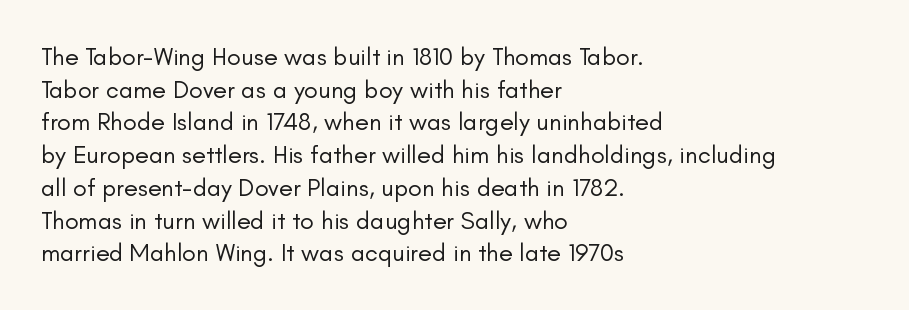
What's the leading like? Ordinary, nothing unusual. The passage shown has conventional tracking throughout. The typography opts for an upright posture over an oblique one. The passage is arranged the way most books set body copy — flush left.
